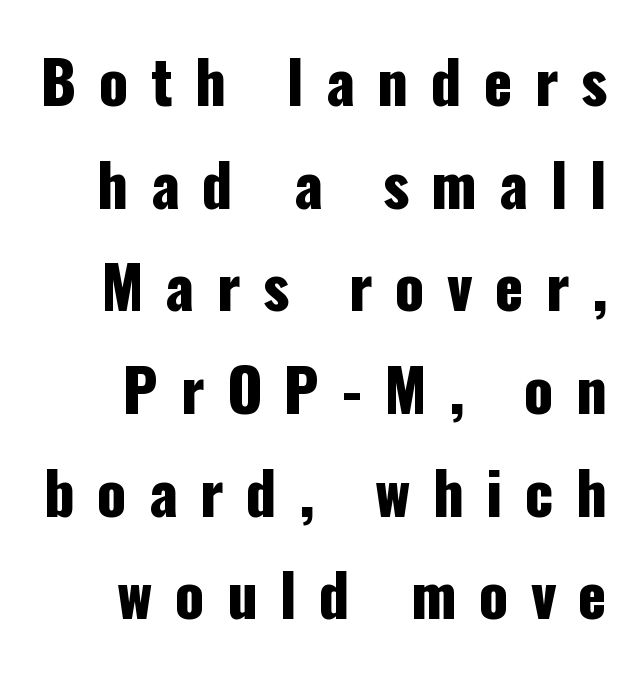
The gap between lines stays unmarked. This rendering employs a face without finishing strokes, i.e., a sans-serif. Every stem runs plumb, perpendicular to the baseline. A typesetter would call this proportional, since set widths differ per character.
